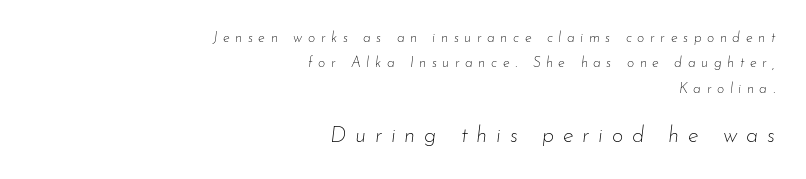
Q: Is the text bold? A: No.
Q: Is the text italic (slanted)? A: Yes, it leans right by about 7 degrees.
Q: Is the text underlined? A: No.
Q: How is the paragraph aligned? A: Right-aligned.
Q: Is the spacing between letters normal or unusually wide? A: Unusually wide.
Q: Which block of text is set in a larger size, the first (top) or the second (bottom)? A: The second (bottom) one.
